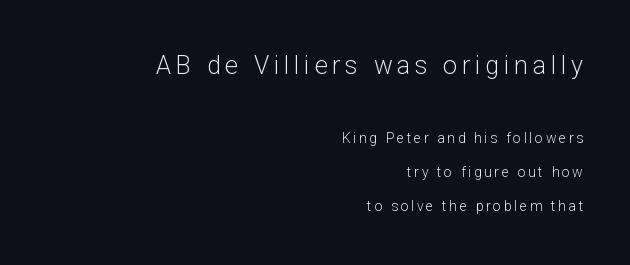
{"italic": "no", "bold": "no", "underline": "no", "align": "right", "line_spacing": "loose", "line_spacing_ratio": 2.44, "larger_block": "first", "size_ratio": 1.79, "glyph_px": 25}
